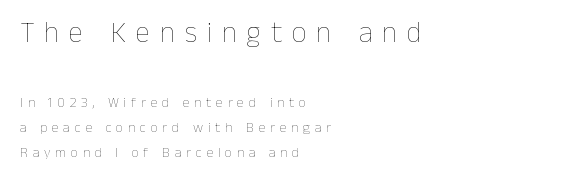
{"italic": "no", "bold": "no", "weight": "thin", "width": "normal", "stroke_contrast": "low", "x_height": "medium", "monospaced": "no", "underline": "no", "align": "left", "line_spacing_ratio": 1.81, "letter_spacing": "wide", "letter_spacing_em": 0.34, "larger_block": "first", "size_ratio": 2.07, "glyph_px": 29}
